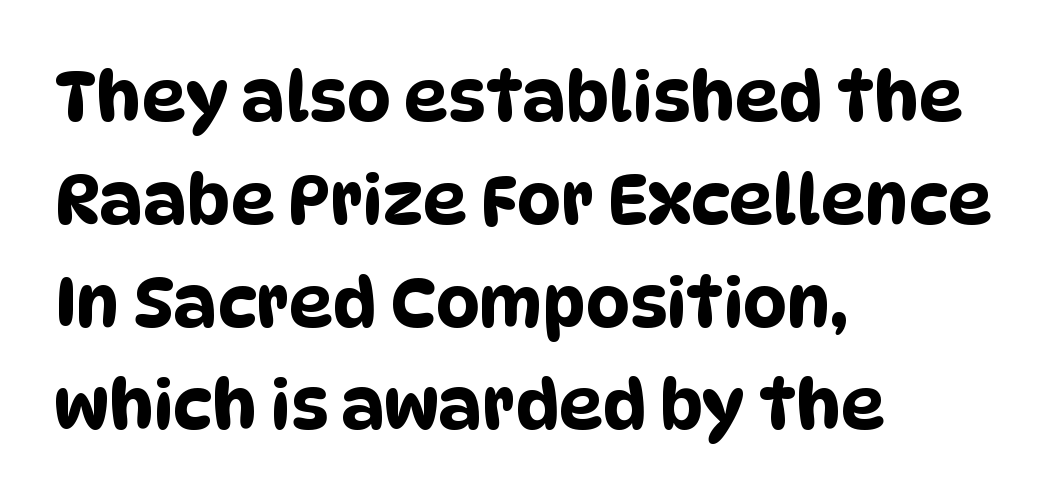
{"serif": "no", "width": "condensed", "stroke_contrast": "low", "x_height": "large", "monospaced": "no", "underline": "no", "align": "left", "line_spacing": "normal", "line_spacing_ratio": 1.49, "letter_spacing": "normal", "letter_spacing_em": 0.0, "glyph_px": 69}
